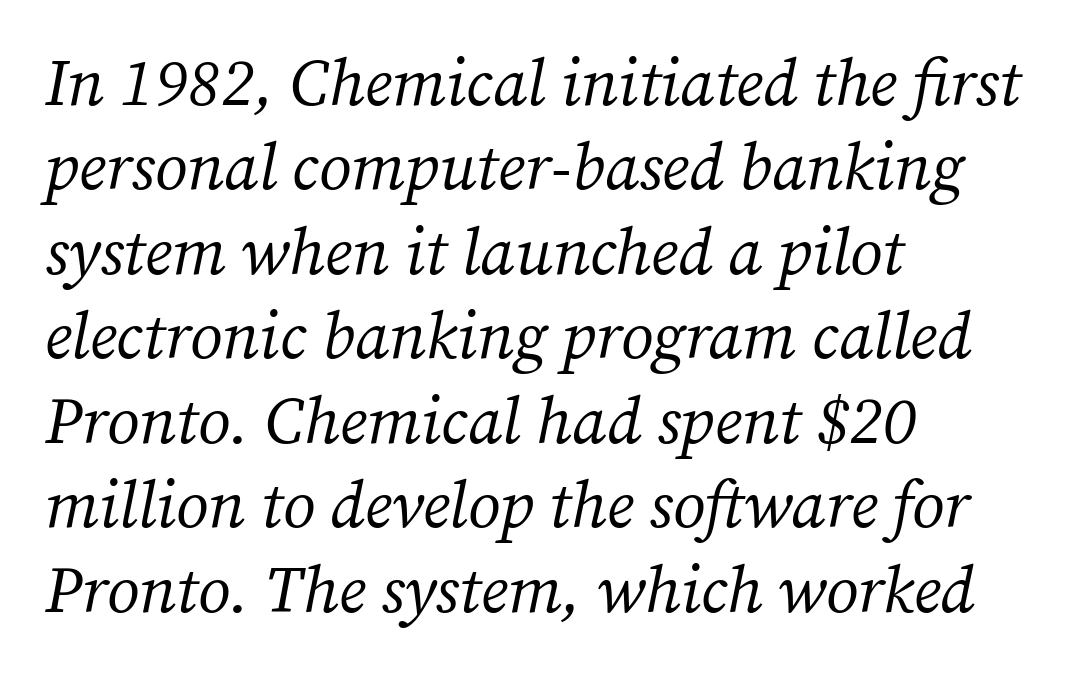
Caption: standard tracking, unaltered. The cut favours lightness, reaching ordinary text weight at its darkest. Check where the strokes stop: tiny serifs finish them off. These lines are rendered in a variable-pitch font. The lettering tilts uniformly, giving the passage an italic look.
